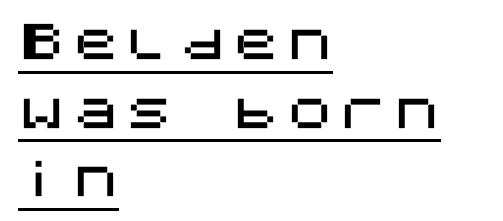
Quick note: underline on. Every row of glyphs begins at an identical x-position on the left. The characters display no serif detailing; their extremities are plain. A roman cut, with each character standing at attention. Interline gaps are of average width in this sample.
